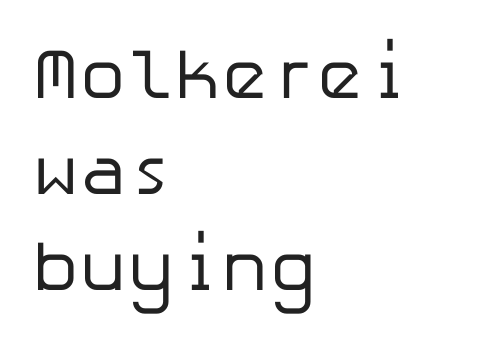
The image shows 71 px regular-weight sans-serif type, upright; set left-aligned, normal line spacing (1.35x), normal letter spacing, not underlined; low stroke contrast and a medium x-height.
